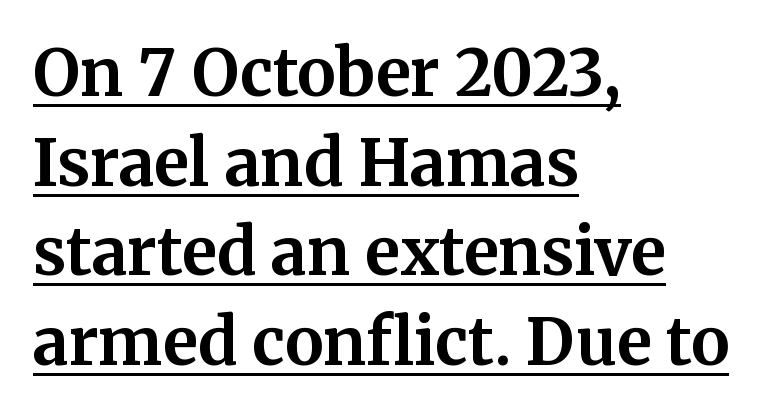
Q: Is the text bold? A: Yes.
Q: Is the text italic (slanted)? A: No, it is upright.
Q: Is the typeface a serif or a sans-serif typeface? A: Serif.
Q: Is the text underlined? A: Yes.
Q: How is the paragraph aligned? A: Left-aligned.
Q: Is the spacing between letters normal or unusually wide? A: Normal.
Q: Is the spacing between lines tight, normal or loose? A: Normal.
Q: Width (condensed, normal, or wide)? A: Normal.
Q: Stroke contrast? A: Medium.
Q: x-height? A: Medium.
Q: Monospaced? A: No.
